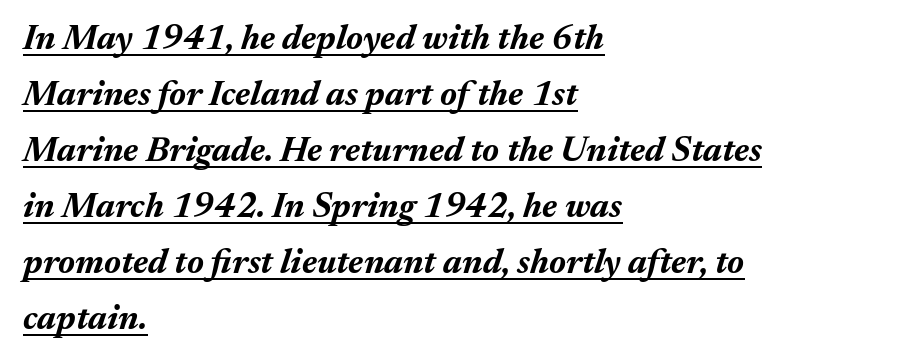
The image shows 35 px bold type, italic (leaning right); set left-aligned, normal line spacing (1.6x), normal letter spacing, underlined; medium stroke contrast and a medium x-height.
